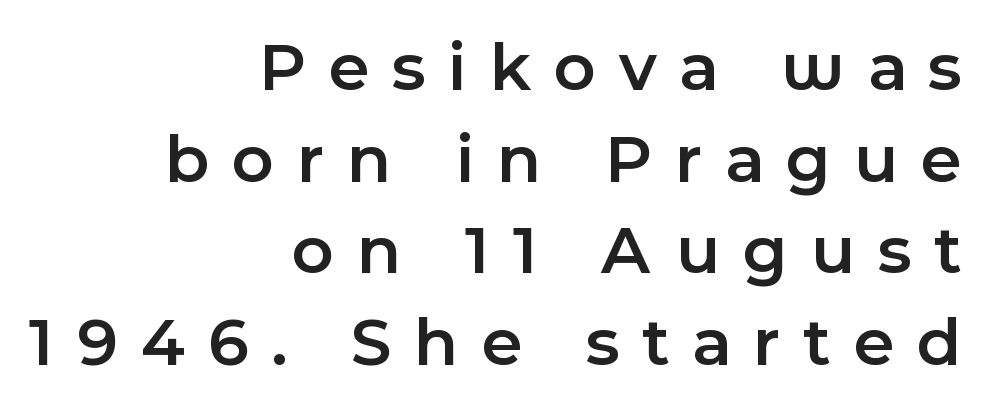
The passage shown is not underscored anywhere. This block has exactly the height ordinary leading produces. Between one letter and the next there's a generous, obvious gap. A typesetter would call this proportional, since set widths differ per character. Weight check: semibold — heavier than regular, not quite bold. I'd call this a sans setting — the letters go barefoot.
